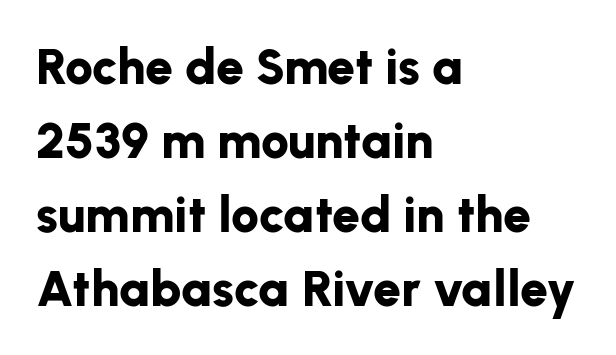
Has an underline been added? It has not. Serifs: no, the terminals of the letterforms are clean. A dark, heavy texture on the line: the type is bold. There is no visible air inserted between adjacent glyphs.
